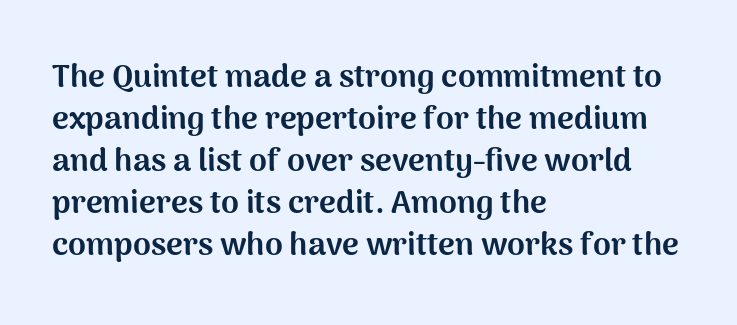
{"serif": "no", "italic": "no", "bold": "yes", "weight": "bold", "width": "normal", "stroke_contrast": "medium", "x_height": "medium", "monospaced": "no", "underline": "no", "align": "left", "line_spacing": "normal", "line_spacing_ratio": 1.31, "letter_spacing": "normal", "letter_spacing_em": 0.0, "glyph_px": 32}
